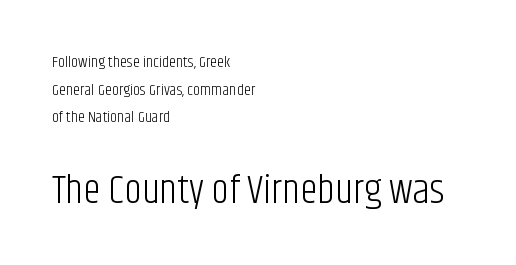
Q: Is the text bold? A: No.
Q: Is the text italic (slanted)? A: No, it is upright.
Q: Is the typeface a serif or a sans-serif typeface? A: Sans-serif.
Q: Is the text underlined? A: No.
Q: How is the paragraph aligned? A: Left-aligned.
Q: Is the spacing between letters normal or unusually wide? A: Normal.
Q: Which block of text is set in a larger size, the first (top) or the second (bottom)? A: The second (bottom) one.
Q: Width (condensed, normal, or wide)? A: Condensed.
Q: Stroke contrast? A: Low.
Q: x-height? A: Large.
Q: Monospaced? A: No.
